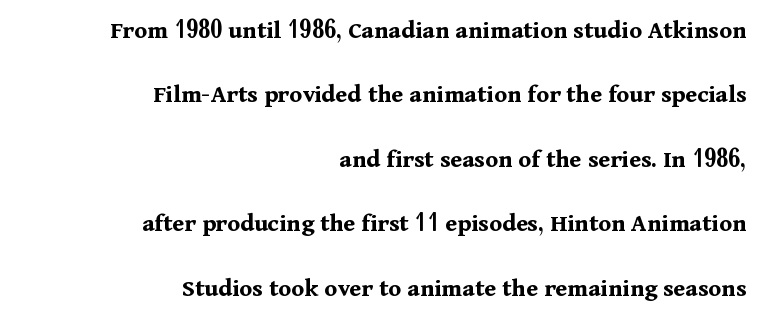
{"italic": "no", "bold": "yes", "underline": "no", "align": "right", "line_spacing": "loose", "line_spacing_ratio": 2.48, "letter_spacing": "normal", "letter_spacing_em": 0.0, "glyph_px": 26}
